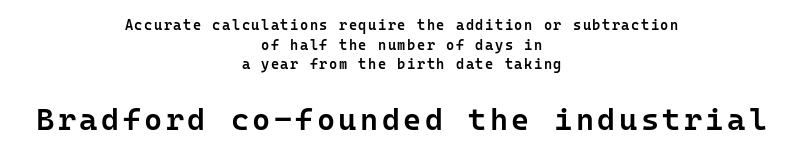
Each letter, wide or thin by design, is forced into the same width here. A bare baseline throughout the passage. Horizontal bands of white between lines are of average thickness. Character size in the trailing block exceeds that of the leading block. Short and long lines alike share a common midpoint.
